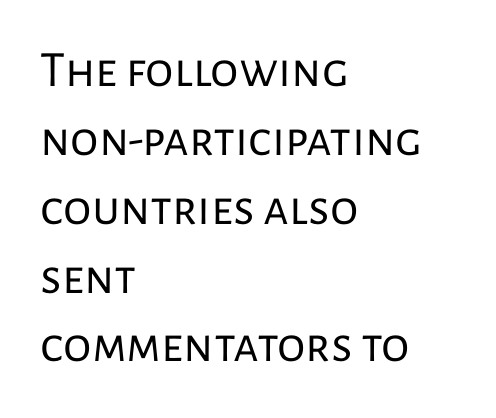
Q: Is the text bold? A: No.
Q: Is the text italic (slanted)? A: No, it is upright.
Q: Is the typeface a serif or a sans-serif typeface? A: Sans-serif.
Q: Is the text underlined? A: No.
Q: How is the paragraph aligned? A: Left-aligned.
Q: Is the spacing between letters normal or unusually wide? A: Normal.
Q: Is the spacing between lines tight, normal or loose? A: Normal.
Q: Width (condensed, normal, or wide)? A: Normal.
Q: Stroke contrast? A: Low.
Q: x-height? A: Medium.
Q: Monospaced? A: No.
